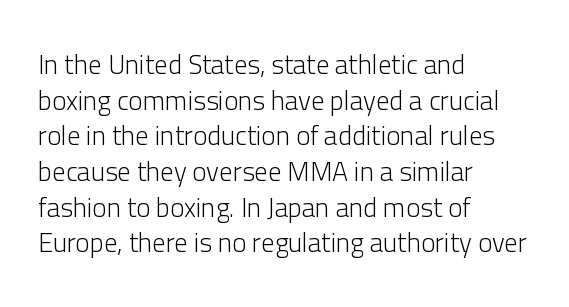
{"italic": "no", "bold": "no", "underline": "no", "align": "left", "line_spacing": "normal", "line_spacing_ratio": 1.32, "letter_spacing": "normal", "letter_spacing_em": 0.0, "glyph_px": 27}
